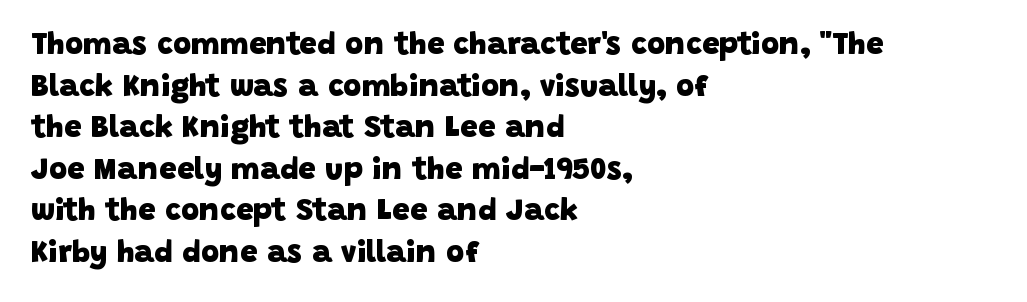
{"serif": "no", "bold": "yes", "weight": "heavy", "width": "normal", "stroke_contrast": "low", "x_height": "large", "monospaced": "no", "underline": "no", "align": "left", "line_spacing": "normal", "line_spacing_ratio": 1.34, "letter_spacing": "normal", "letter_spacing_em": 0.0, "glyph_px": 31}
